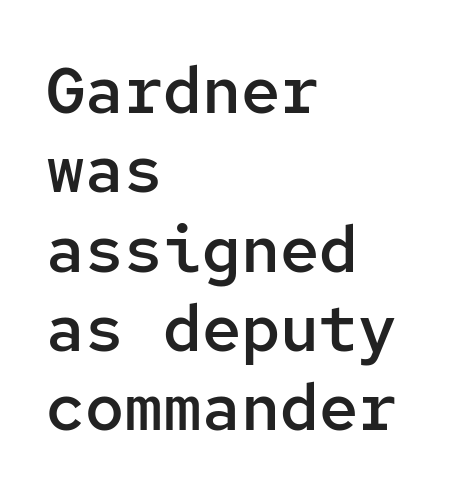
A classic flush-left, rag-right setting is used for this passage. As a designer I'd log this as weight 600, semibold. The axis of the letterforms is exactly vertical. Any mark beneath the type? The region is blank. Nothing sits at the stroke ends, so this counts as sans-serif. In terms of letterspacing, this is plain default setting.
